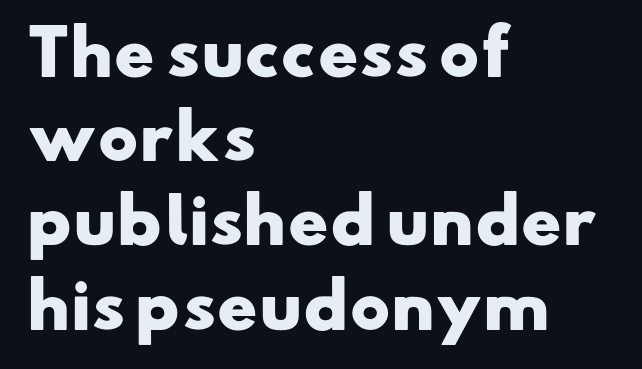
In terms of letterspacing, this is plain default setting. You can tell from the bare stems that sans-serif type was used. Beneath every word, the page is bare. The lines are quadded left. A typesetter would call this leading conventional body-copy spacing.
